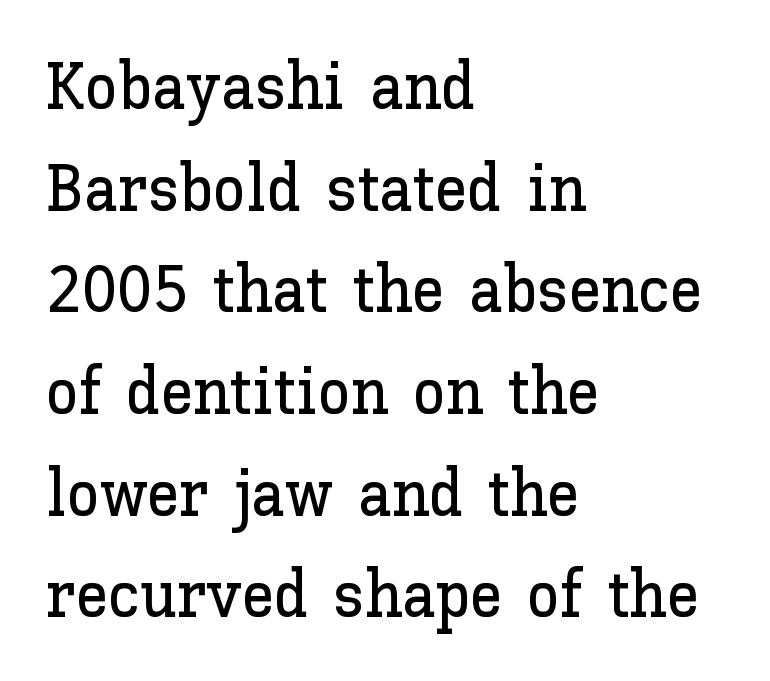
The image shows 66 px text type, upright; set left-aligned, normal line spacing (1.54x), normal letter spacing, not underlined; low stroke contrast and a medium x-height.
